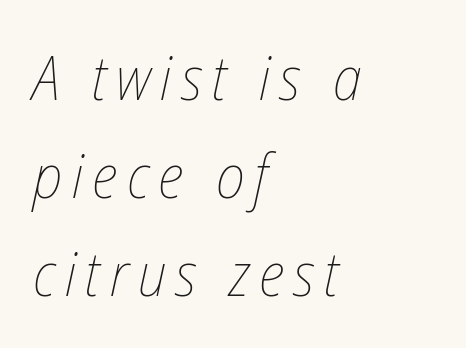
{"italic": "yes", "lean": "right", "slant_degrees": 12, "bold": "no", "weight": "thin", "width": "condensed", "stroke_contrast": "low", "x_height": "medium", "monospaced": "no", "underline": "no", "align": "left", "line_spacing": "normal", "line_spacing_ratio": 1.58, "glyph_px": 62}
